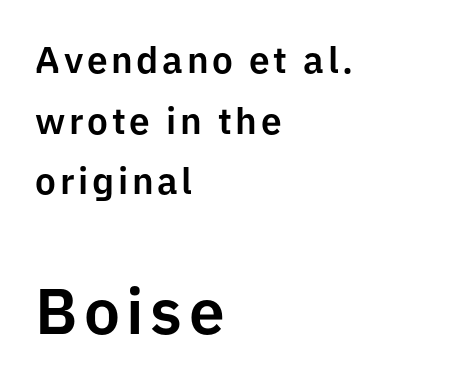
Q: Is the text italic (slanted)? A: No, it is upright.
Q: Is the typeface a serif or a sans-serif typeface? A: Sans-serif.
Q: Is the text underlined? A: No.
Q: How is the paragraph aligned? A: Left-aligned.
Q: Is the spacing between lines tight, normal or loose? A: Normal.
Q: Which block of text is set in a larger size, the first (top) or the second (bottom)? A: The second (bottom) one.
Q: Width (condensed, normal, or wide)? A: Normal.
Q: Stroke contrast? A: Low.
Q: x-height? A: Medium.
Q: Monospaced? A: No.
